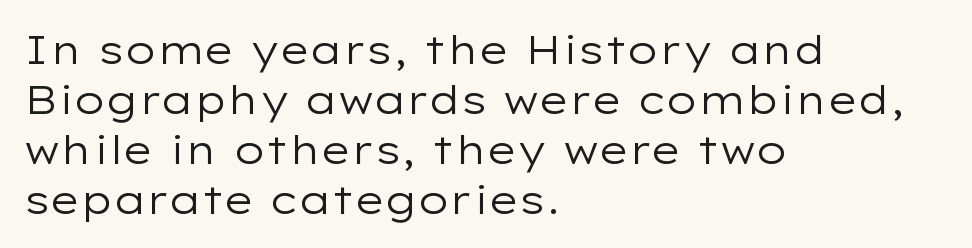
The image shows 40 px regular-weight, wide sans-serif type, upright; set left-aligned, normal line spacing (1.25x), normal letter spacing, not underlined; low stroke contrast and a medium x-height.
